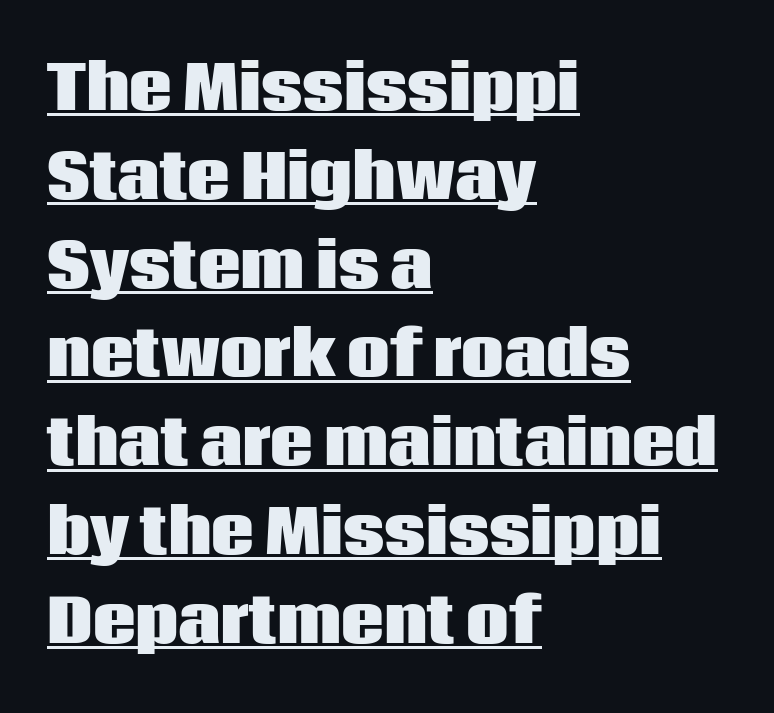
The image shows 60 px heavy sans-serif type, upright; set left-aligned, normal line spacing (1.48x), normal letter spacing, underlined; low stroke contrast and a large x-height.
